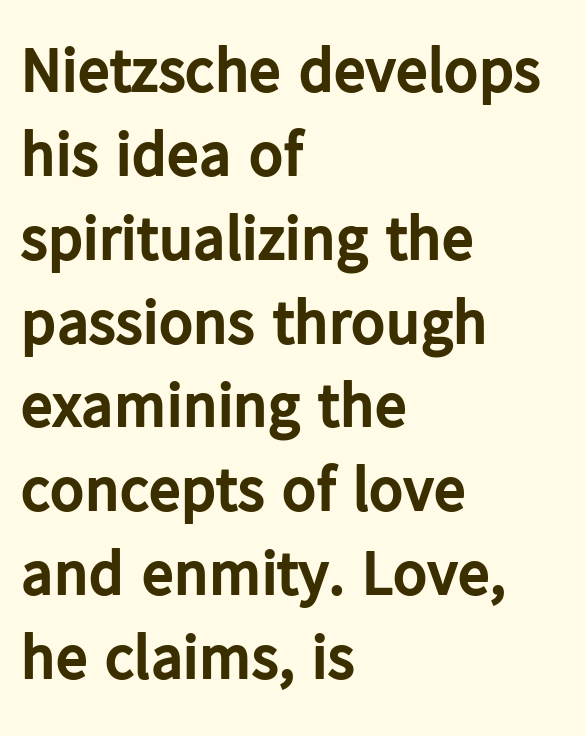
The image shows 64 px bold sans-serif type, upright; set left-aligned, normal line spacing (1.31x), normal letter spacing, not underlined; low stroke contrast and a medium x-height.
